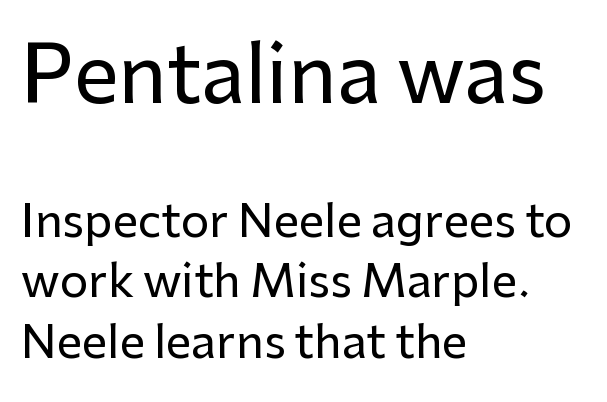
Q: Is the text italic (slanted)? A: No, it is upright.
Q: Is the typeface a serif or a sans-serif typeface? A: Sans-serif.
Q: Is the text underlined? A: No.
Q: How is the paragraph aligned? A: Left-aligned.
Q: Is the spacing between letters normal or unusually wide? A: Normal.
Q: Is the spacing between lines tight, normal or loose? A: Normal.
Q: Which block of text is set in a larger size, the first (top) or the second (bottom)? A: The first (top) one.
Q: Width (condensed, normal, or wide)? A: Normal.
Q: Stroke contrast? A: Low.
Q: x-height? A: Medium.
Q: Monospaced? A: No.
